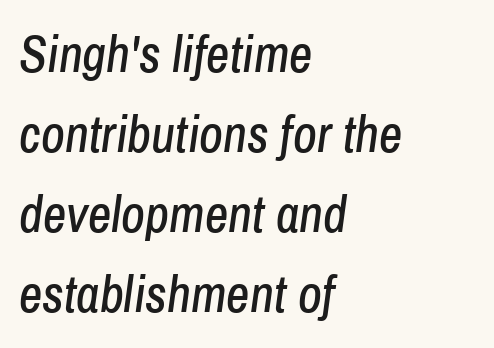
Q: Is the text italic (slanted)? A: Yes, it leans right by about 8 degrees.
Q: Is the text underlined? A: No.
Q: How is the paragraph aligned? A: Left-aligned.
Q: Is the spacing between letters normal or unusually wide? A: Normal.
Q: Is the spacing between lines tight, normal or loose? A: Normal.
Q: Width (condensed, normal, or wide)? A: Condensed.
Q: Stroke contrast? A: Low.
Q: x-height? A: Medium.
Q: Monospaced? A: No.
